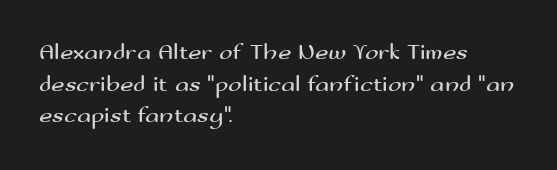
The image shows 23 px text type, upright; set left-aligned, normal line spacing (1.38x), normal letter spacing, not underlined.
